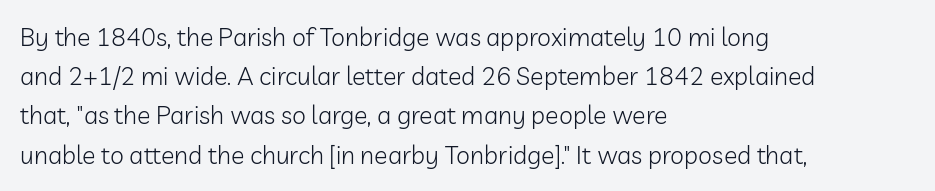
Q: Is the text bold? A: No.
Q: Is the text italic (slanted)? A: No, it is upright.
Q: Is the text underlined? A: No.
Q: How is the paragraph aligned? A: Left-aligned.
Q: Is the spacing between letters normal or unusually wide? A: Normal.
Q: Is the spacing between lines tight, normal or loose? A: Normal.
